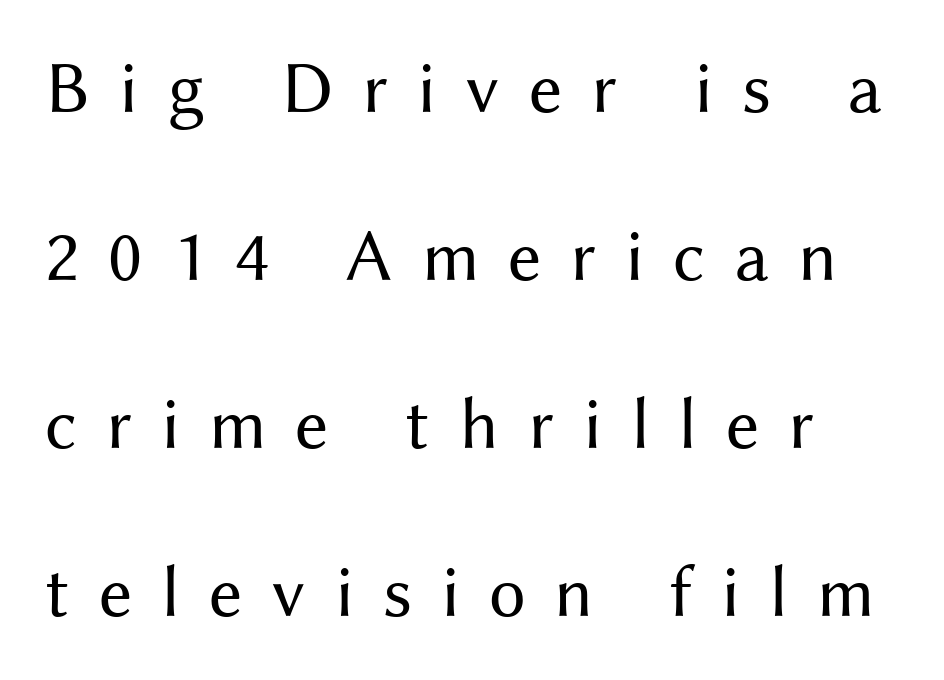
Q: Is the text bold? A: No.
Q: Is the text italic (slanted)? A: No, it is upright.
Q: Is the typeface a serif or a sans-serif typeface? A: Sans-serif.
Q: Is the text underlined? A: No.
Q: Is the spacing between letters normal or unusually wide? A: Unusually wide.
Q: Is the spacing between lines tight, normal or loose? A: Loose.
Q: Width (condensed, normal, or wide)? A: Normal.
Q: Stroke contrast? A: Medium.
Q: x-height? A: Medium.
Q: Monospaced? A: No.
